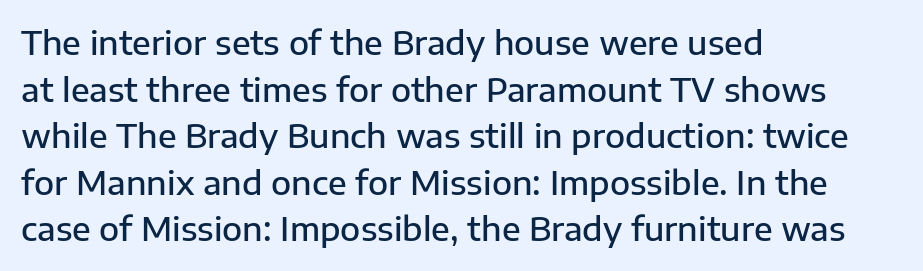
A somewhat darkened texture: the type is semibold rather than bold. Nope, not italic — everything's standing straight. Whoever set this chose a conventional vertical rhythm. The lines are quadded left. Bare-footed words on every line.
